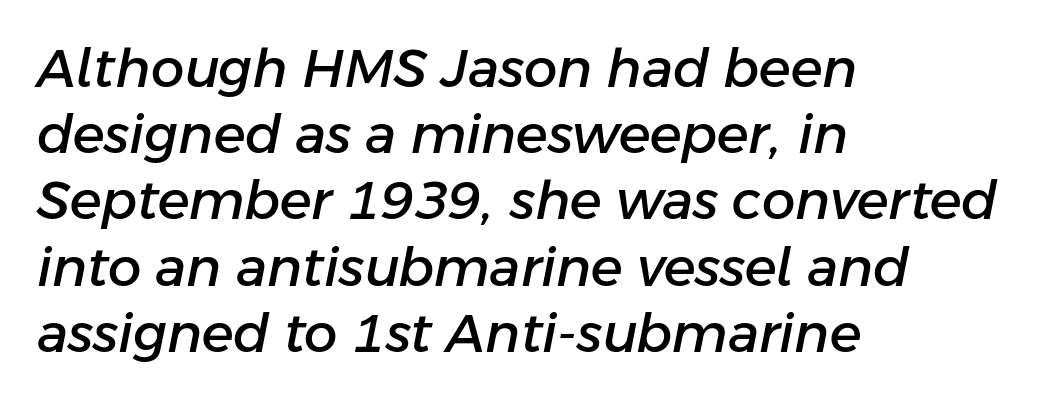
Q: Is the text italic (slanted)? A: Yes, it leans right by about 11 degrees.
Q: Is the text underlined? A: No.
Q: How is the paragraph aligned? A: Left-aligned.
Q: Is the spacing between letters normal or unusually wide? A: Normal.
Q: Is the spacing between lines tight, normal or loose? A: Normal.
Q: Width (condensed, normal, or wide)? A: Normal.
Q: Stroke contrast? A: Low.
Q: x-height? A: Medium.
Q: Monospaced? A: No.
